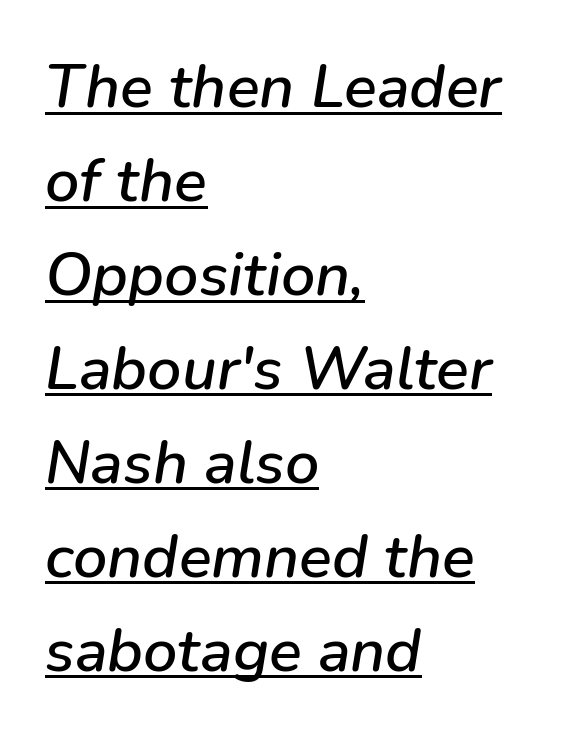
You could not count columns in this text — the font is proportionally spaced. The rendering anchors every line to the left-hand side. Each word holds together tightly as a unit, with standard inter-letter gaps. Observe the lean: these are italic letterforms. What decoration does the sample have? An underline. Normally led — the rows are evenly, conventionally spaced.
